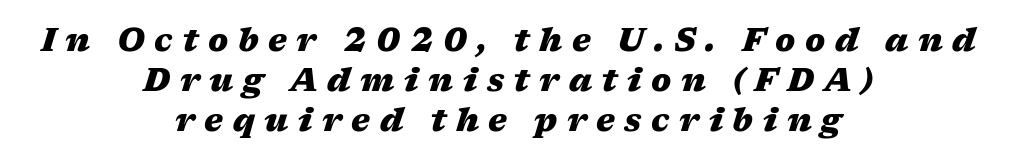
The specimen reads as italic at a glance. Compared with a flush-left layout, this one balances lines on the center instead. Compared with an ordinary text face, these strokes are far heavier — a full bold. Descenders are the only things crossing below the line. The line-height multiplier appears to be the usual default. The tracking jumps out immediately: characters are airy and widely separated.
